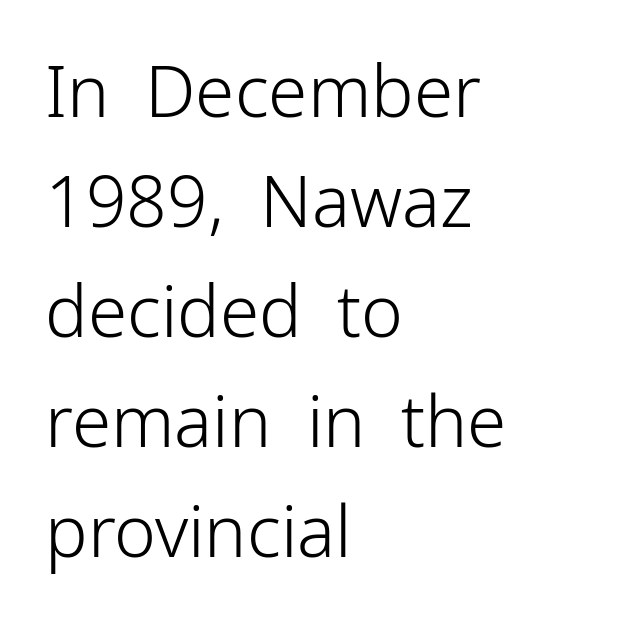
{"serif": "no", "italic": "no", "bold": "no", "weight": "light", "width": "normal", "stroke_contrast": "low", "x_height": "medium", "monospaced": "no", "underline": "no", "align": "left", "line_spacing": "normal", "line_spacing_ratio": 1.55, "letter_spacing": "normal", "letter_spacing_em": 0.0, "glyph_px": 71}
